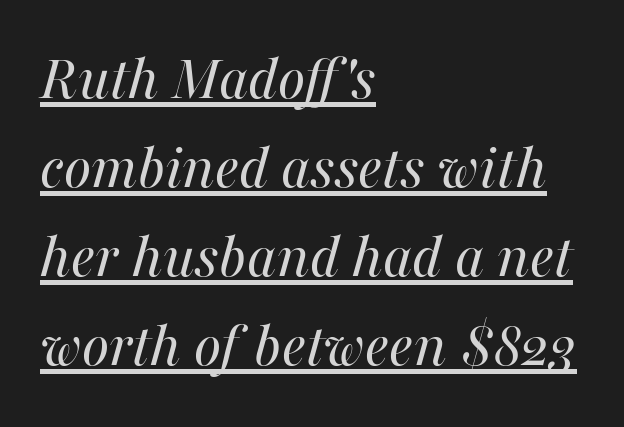
The image shows 65 px regular-weight type, italic (leaning right); set left-aligned, normal line spacing (1.37x), normal letter spacing, underlined; medium stroke contrast and a medium x-height.
